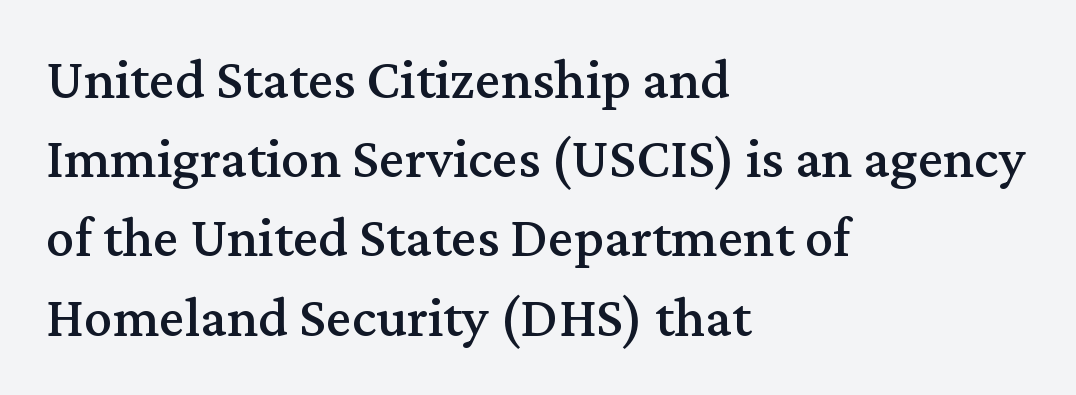
Q: Is the text italic (slanted)? A: No, it is upright.
Q: Is the typeface a serif or a sans-serif typeface? A: Serif.
Q: Is the text underlined? A: No.
Q: How is the paragraph aligned? A: Left-aligned.
Q: Is the spacing between letters normal or unusually wide? A: Normal.
Q: Is the spacing between lines tight, normal or loose? A: Normal.
Q: Width (condensed, normal, or wide)? A: Normal.
Q: Stroke contrast? A: Medium.
Q: x-height? A: Medium.
Q: Monospaced? A: No.
